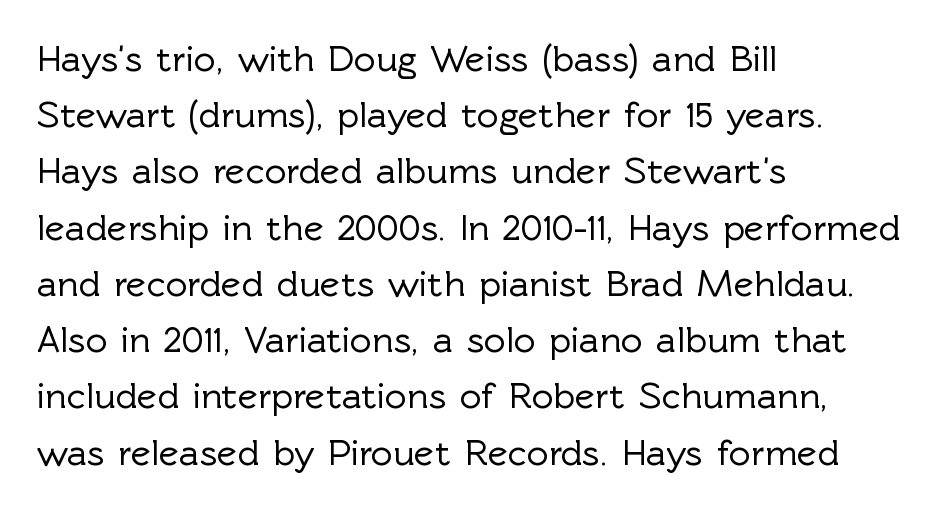
{"serif": "no", "italic": "no", "width": "normal", "x_height": "medium", "monospaced": "no", "underline": "no", "align": "left", "line_spacing": "normal", "line_spacing_ratio": 1.48, "letter_spacing": "normal", "letter_spacing_em": 0.0, "glyph_px": 38}
